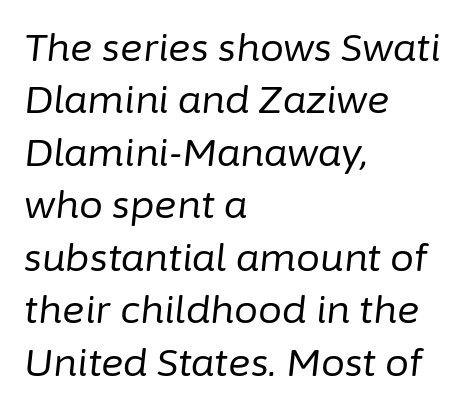
Q: Is the text bold? A: No.
Q: Is the text italic (slanted)? A: Yes, it leans right by about 6 degrees.
Q: Is the text underlined? A: No.
Q: How is the paragraph aligned? A: Left-aligned.
Q: Is the spacing between letters normal or unusually wide? A: Normal.
Q: Is the spacing between lines tight, normal or loose? A: Normal.
Q: Width (condensed, normal, or wide)? A: Normal.
Q: Stroke contrast? A: Low.
Q: x-height? A: Medium.
Q: Monospaced? A: No.
